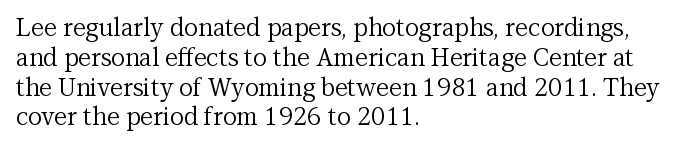
{"italic": "no", "bold": "no", "underline": "no", "align": "left", "line_spacing_ratio": 1.24, "letter_spacing": "normal", "letter_spacing_em": 0.0, "glyph_px": 24}
